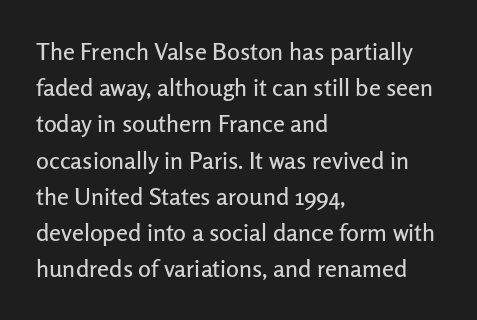
Q: Is the text italic (slanted)? A: No, it is upright.
Q: Is the text underlined? A: No.
Q: How is the paragraph aligned? A: Left-aligned.
Q: Is the spacing between letters normal or unusually wide? A: Normal.
Q: Is the spacing between lines tight, normal or loose? A: Normal.
